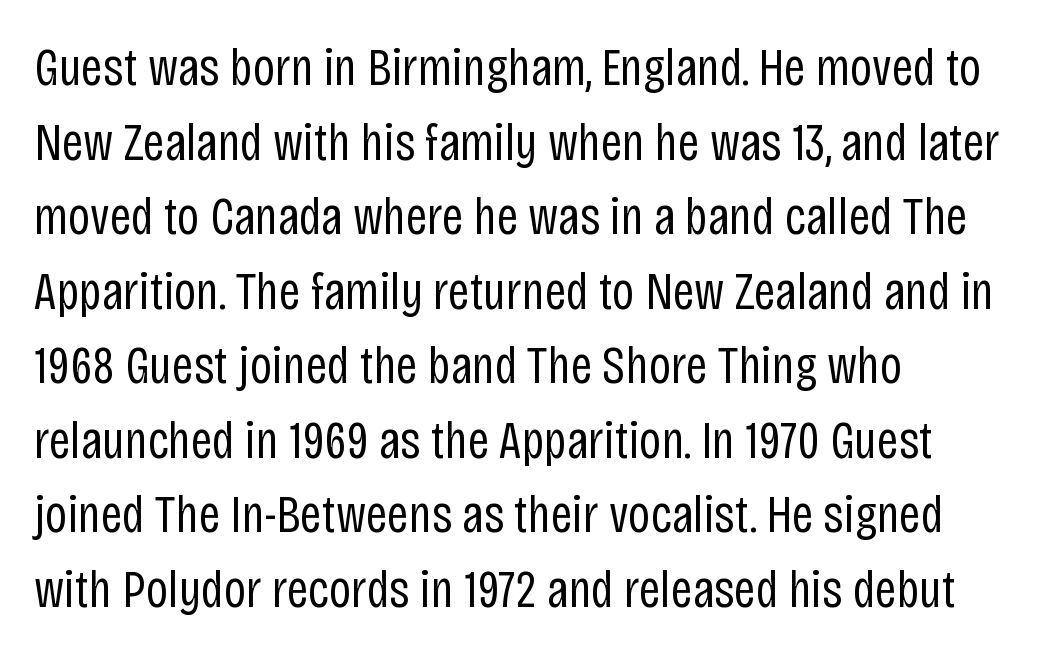
The image shows 54 px regular-weight, condensed sans-serif type, upright; set left-aligned, normal line spacing (1.38x), normal letter spacing, not underlined; low stroke contrast and a large x-height.
